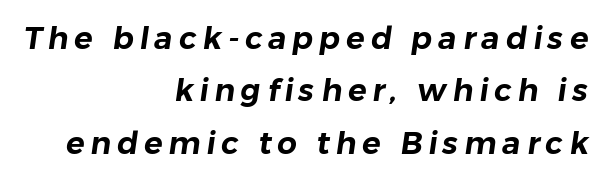
Rule under the text: the space is simply empty. The glyphs in this specimen are sans serif. Each letter keeps its own natural width here, so spacing adapts to shape. Where is the straight margin? On the right. Does the leading feel generous? No, just average.
